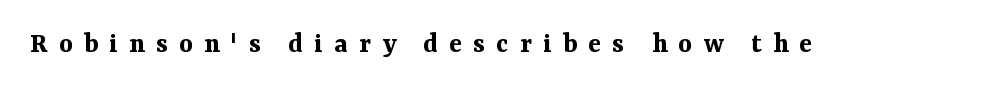
The image shows 29 px bold serif type, upright; set unusually wide letter spacing (+0.39 em), not underlined; medium stroke contrast and a medium x-height.
